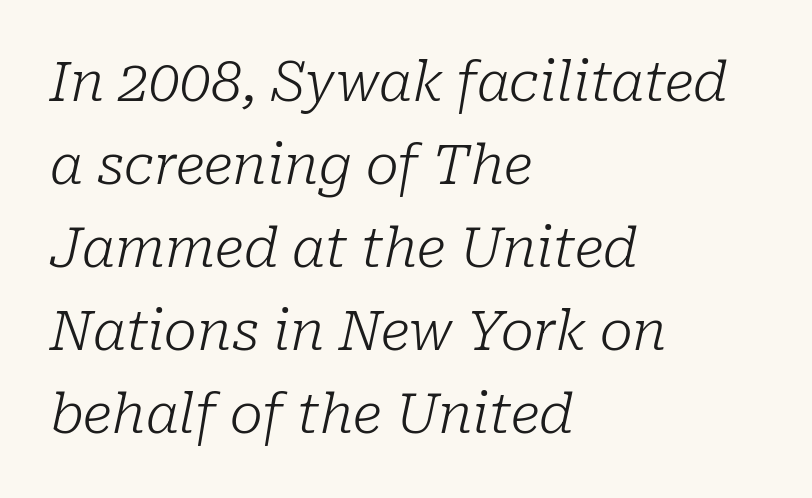
The image shows 55 px light serif type, italic (leaning right); set left-aligned, normal line spacing (1.51x), normal letter spacing, not underlined; low stroke contrast and a medium x-height.
